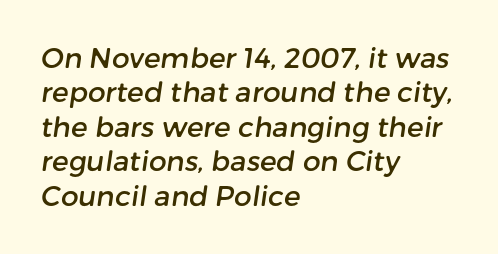
The image shows 28 px sans-serif type; set left-aligned, line spacing 1.23x, normal letter spacing, not underlined; low stroke contrast and a medium x-height.
